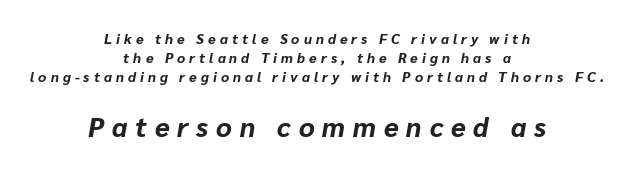
Q: Is the text bold? A: Yes.
Q: Is the text italic (slanted)? A: Yes, it leans right by about 10 degrees.
Q: Is the text underlined? A: No.
Q: How is the paragraph aligned? A: Centered.
Q: Is the spacing between letters normal or unusually wide? A: Unusually wide.
Q: Is the spacing between lines tight, normal or loose? A: Normal.
Q: Which block of text is set in a larger size, the first (top) or the second (bottom)? A: The second (bottom) one.
